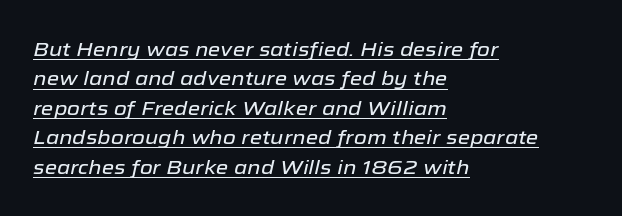
Whoever set this chose a conventional vertical rhythm. Is the type slanted? Yes — the strokes lean at a clear angle. The specimen includes a rule beneath the text block's lines. One-word summary of the alignment: left. Standard letterfit; no display-style spreading of the glyphs.
